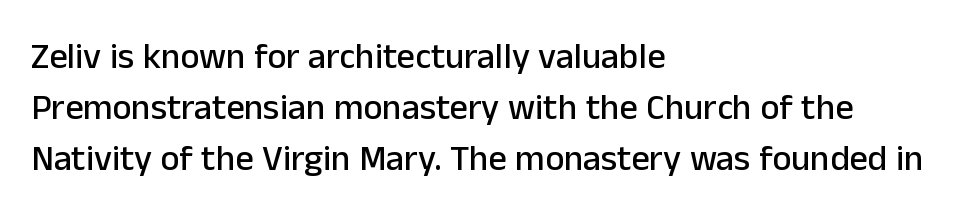
Q: Is the text italic (slanted)? A: No, it is upright.
Q: Is the typeface a serif or a sans-serif typeface? A: Sans-serif.
Q: Is the text underlined? A: No.
Q: How is the paragraph aligned? A: Left-aligned.
Q: Is the spacing between letters normal or unusually wide? A: Normal.
Q: Is the spacing between lines tight, normal or loose? A: Normal.
Q: Width (condensed, normal, or wide)? A: Normal.
Q: Stroke contrast? A: Low.
Q: x-height? A: Medium.
Q: Monospaced? A: No.
